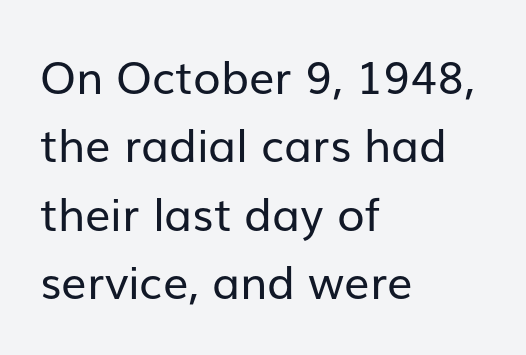
{"serif": "no", "italic": "no", "bold": "no", "weight": "regular", "width": "normal", "stroke_contrast": "low", "x_height": "medium", "monospaced": "no", "underline": "no", "align": "left", "line_spacing": "normal", "line_spacing_ratio": 1.52, "letter_spacing": "normal", "letter_spacing_em": 0.0, "glyph_px": 45}
